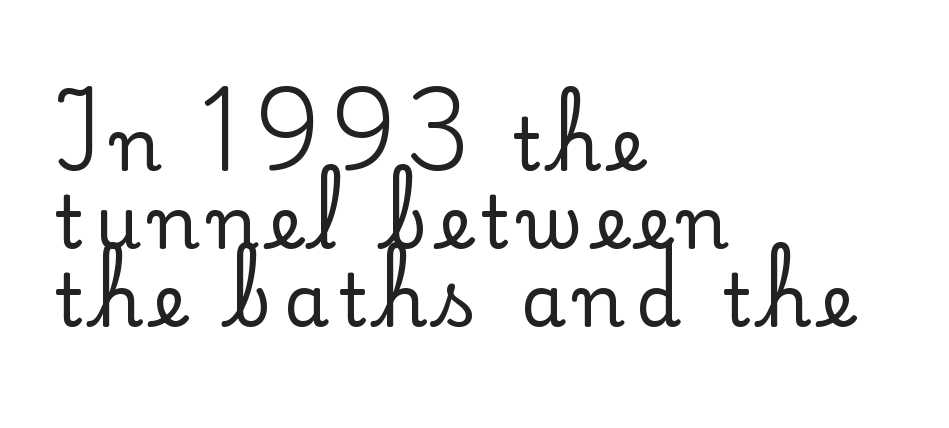
Q: Is the text italic (slanted)? A: No, it is upright.
Q: Is the typeface a serif or a sans-serif typeface? A: Serif.
Q: Is the text underlined? A: No.
Q: How is the paragraph aligned? A: Left-aligned.
Q: Is the spacing between lines tight, normal or loose? A: Tight.
Q: Width (condensed, normal, or wide)? A: Normal.
Q: Stroke contrast? A: Low.
Q: x-height? A: Small.
Q: Monospaced? A: No.
